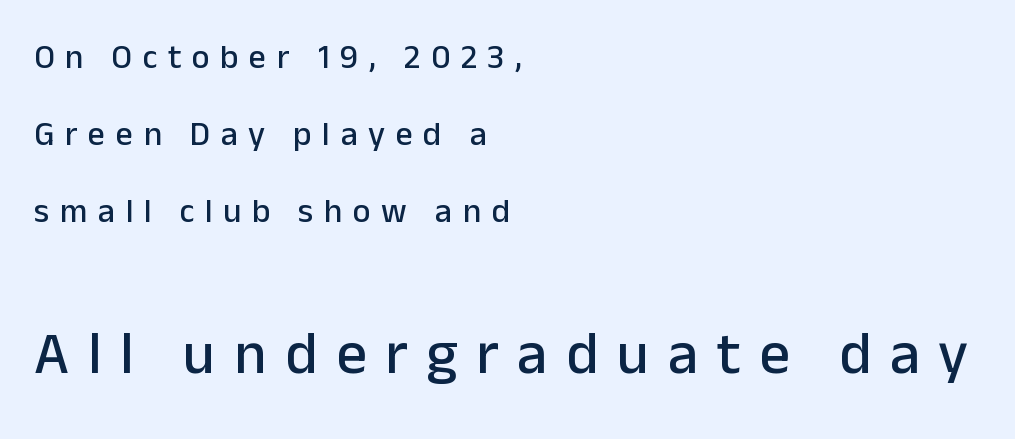
The image shows 60 px sans-serif type, upright; set left-aligned, loose line spacing (2.26x), unusually wide letter spacing (+0.31 em), not underlined; the second (bottom) block is 1.76x larger; low stroke contrast and a medium x-height.
